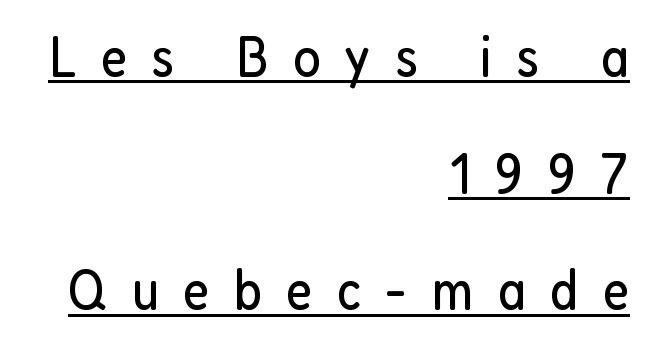
{"serif": "no", "italic": "no", "bold": "no", "weight": "regular", "width": "condensed", "stroke_contrast": "low", "x_height": "medium", "monospaced": "no", "underline": "yes", "align": "right", "line_spacing": "loose", "line_spacing_ratio": 2.01, "letter_spacing": "wide", "letter_spacing_em": 0.42, "glyph_px": 58}
